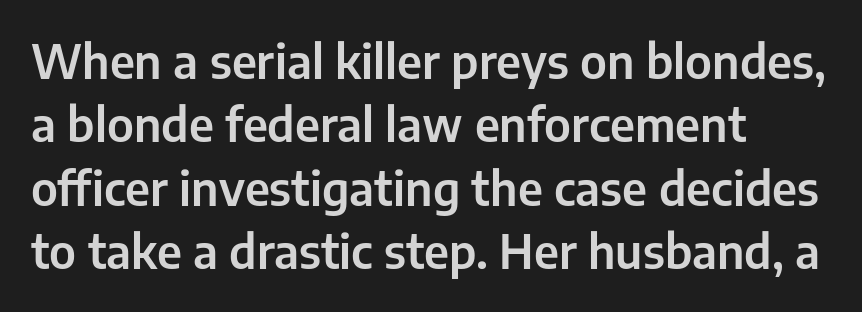
Q: Is the text italic (slanted)? A: No, it is upright.
Q: Is the typeface a serif or a sans-serif typeface? A: Sans-serif.
Q: Is the text underlined? A: No.
Q: How is the paragraph aligned? A: Left-aligned.
Q: Is the spacing between letters normal or unusually wide? A: Normal.
Q: Is the spacing between lines tight, normal or loose? A: Normal.
Q: Width (condensed, normal, or wide)? A: Normal.
Q: Stroke contrast? A: Low.
Q: x-height? A: Medium.
Q: Monospaced? A: No.
